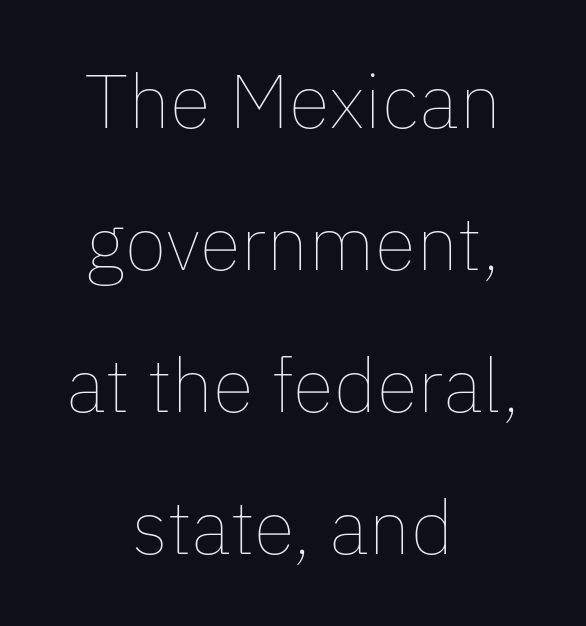
The image shows 76 px thin type, upright; set centered, line spacing 1.87x, normal letter spacing, not underlined; low stroke contrast and a medium x-height.
